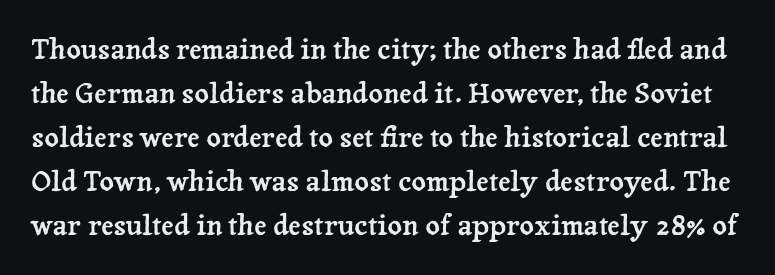
Notice how descenders clear the ascenders below comfortably — that's standard leading. You could call the tracking neutral — neither tight nor loose. Posture: vertical. A typesetter would label this face a serif.
